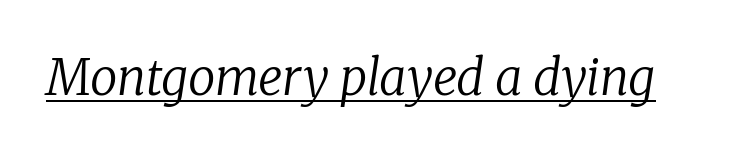
The image shows 49 px regular-weight serif type, italic (leaning right); set normal letter spacing, underlined; low stroke contrast and a medium x-height.
